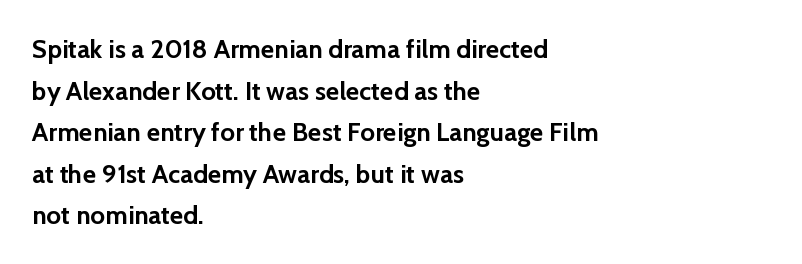
When letters stand straight like this, we call the style roman or upright. Successive baselines arrive at the customary interval. This rendering uses left alignment, leaving the right contour irregular. Notice how thick the strokes are: this is what a full bold looks like.
